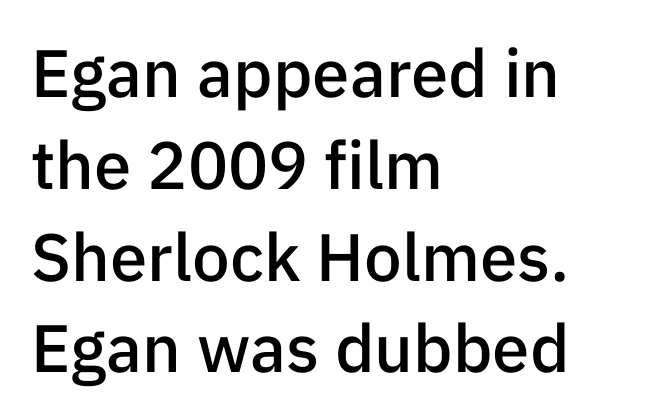
Q: Is the text bold? A: Semi-bold.
Q: Is the text italic (slanted)? A: No, it is upright.
Q: Is the typeface a serif or a sans-serif typeface? A: Sans-serif.
Q: Is the text underlined? A: No.
Q: How is the paragraph aligned? A: Left-aligned.
Q: Is the spacing between letters normal or unusually wide? A: Normal.
Q: Is the spacing between lines tight, normal or loose? A: Normal.
Q: Width (condensed, normal, or wide)? A: Normal.
Q: Stroke contrast? A: Low.
Q: x-height? A: Medium.
Q: Monospaced? A: No.
